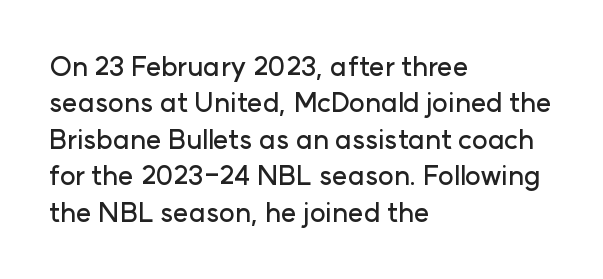
The image shows 27 px text type, upright; set left-aligned, normal line spacing (1.35x), normal letter spacing, not underlined.
